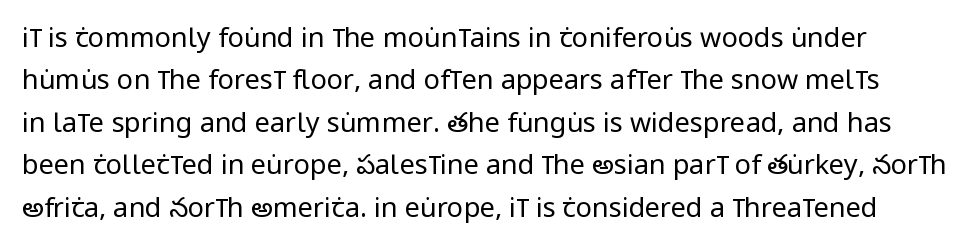
Q: Is the text bold? A: No.
Q: Is the text italic (slanted)? A: No, it is upright.
Q: Is the text underlined? A: No.
Q: Is the spacing between letters normal or unusually wide? A: Normal.
Q: Is the spacing between lines tight, normal or loose? A: Normal.
